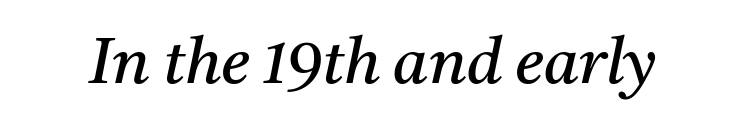
Q: Is the text bold? A: No.
Q: Is the text italic (slanted)? A: Yes, it leans right by about 11 degrees.
Q: Is the typeface a serif or a sans-serif typeface? A: Serif.
Q: Is the text underlined? A: No.
Q: Is the spacing between letters normal or unusually wide? A: Normal.
Q: Width (condensed, normal, or wide)? A: Normal.
Q: Stroke contrast? A: Medium.
Q: x-height? A: Medium.
Q: Monospaced? A: No.
